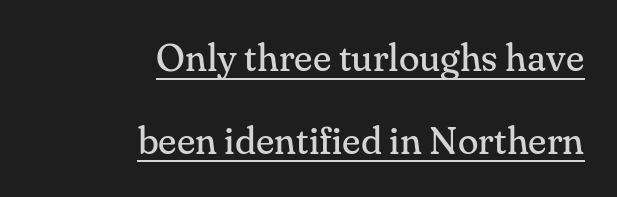
The image shows 38 px regular-weight serif type, upright; set right-aligned, loose line spacing (2.18x), normal letter spacing, underlined; medium stroke contrast and a small x-height.
